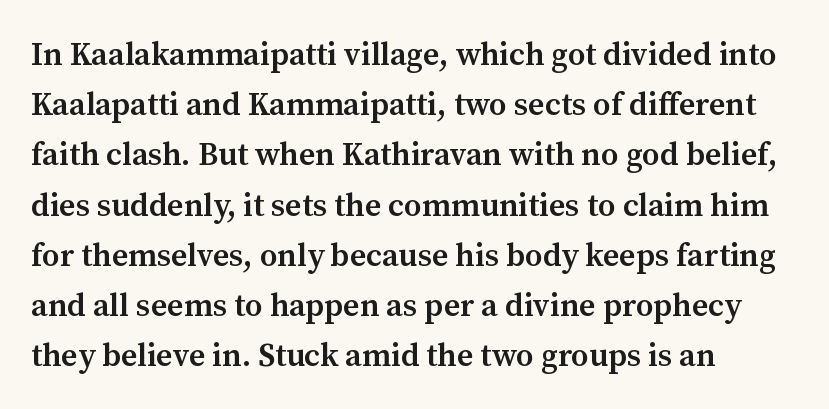
Q: Is the text bold? A: Semi-bold.
Q: Is the text italic (slanted)? A: No, it is upright.
Q: Is the typeface a serif or a sans-serif typeface? A: Serif.
Q: Is the text underlined? A: No.
Q: How is the paragraph aligned? A: Left-aligned.
Q: Is the spacing between letters normal or unusually wide? A: Normal.
Q: Is the spacing between lines tight, normal or loose? A: Normal.
Q: Width (condensed, normal, or wide)? A: Normal.
Q: Stroke contrast? A: Medium.
Q: x-height? A: Medium.
Q: Monospaced? A: No.
